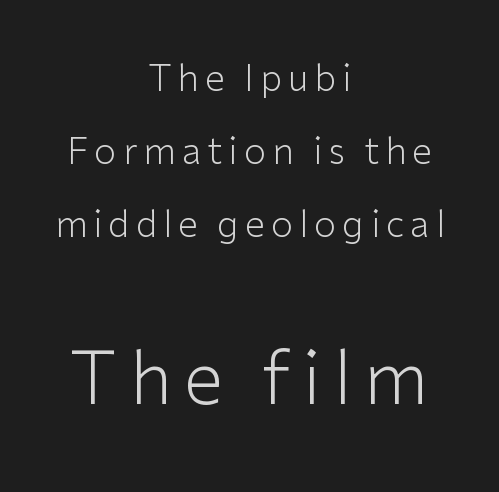
The image shows 72 px light sans-serif type, upright; set centered, loose line spacing (2.03x), not underlined; the second (bottom) block is 2.0x larger; low stroke contrast and a medium x-height.
